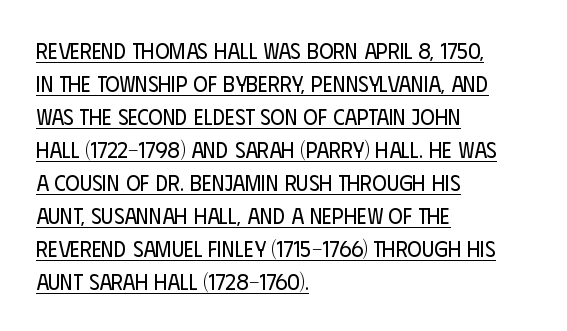
The image shows 22 px text type, upright; set left-aligned, normal line spacing (1.5x), normal letter spacing, underlined.
